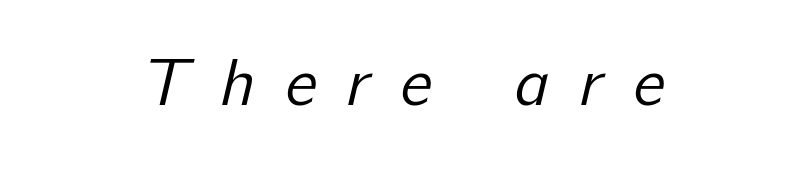
{"serif": "no", "bold": "no", "weight": "regular", "width": "normal", "stroke_contrast": "low", "x_height": "medium", "monospaced": "no", "underline": "no", "letter_spacing": "wide", "letter_spacing_em": 0.45, "glyph_px": 67}
